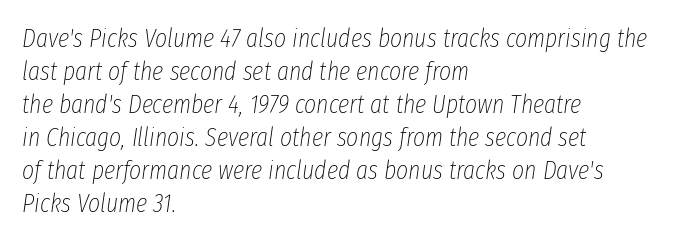
{"italic": "yes", "lean": "right", "slant_degrees": 8, "bold": "no", "underline": "no", "align": "left", "line_spacing": "normal", "line_spacing_ratio": 1.27, "letter_spacing": "normal", "letter_spacing_em": 0.0, "glyph_px": 26}
